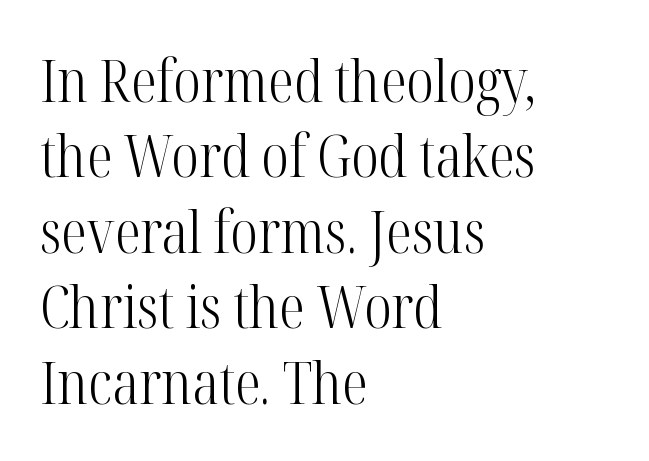
{"serif": "yes", "italic": "no", "bold": "no", "weight": "light", "width": "condensed", "stroke_contrast": "high", "x_height": "medium", "monospaced": "no", "underline": "no", "align": "left", "line_spacing": "normal", "line_spacing_ratio": 1.3, "letter_spacing": "normal", "letter_spacing_em": 0.0, "glyph_px": 58}
